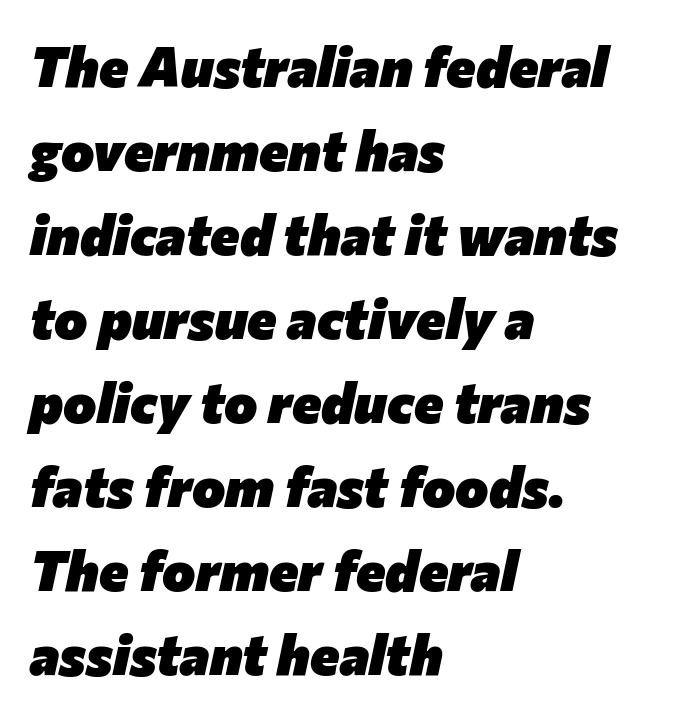
{"italic": "yes", "lean": "right", "slant_degrees": 12, "bold": "yes", "weight": "heavy", "width": "normal", "stroke_contrast": "low", "x_height": "medium", "monospaced": "no", "underline": "no", "align": "left", "line_spacing": "normal", "line_spacing_ratio": 1.5, "letter_spacing": "normal", "letter_spacing_em": 0.0, "glyph_px": 56}
